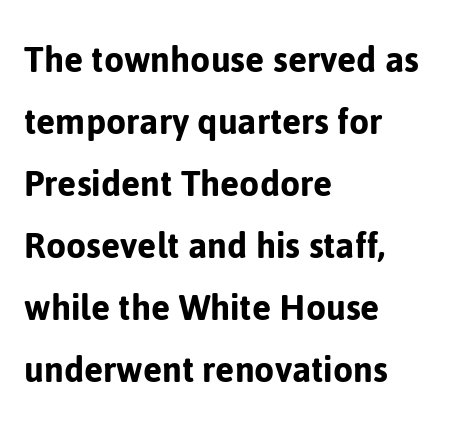
Q: Is the text italic (slanted)? A: No, it is upright.
Q: Is the typeface a serif or a sans-serif typeface? A: Sans-serif.
Q: Is the text underlined? A: No.
Q: How is the paragraph aligned? A: Left-aligned.
Q: Is the spacing between letters normal or unusually wide? A: Normal.
Q: Is the spacing between lines tight, normal or loose? A: Normal.
Q: Width (condensed, normal, or wide)? A: Normal.
Q: Stroke contrast? A: Low.
Q: x-height? A: Medium.
Q: Monospaced? A: No.
